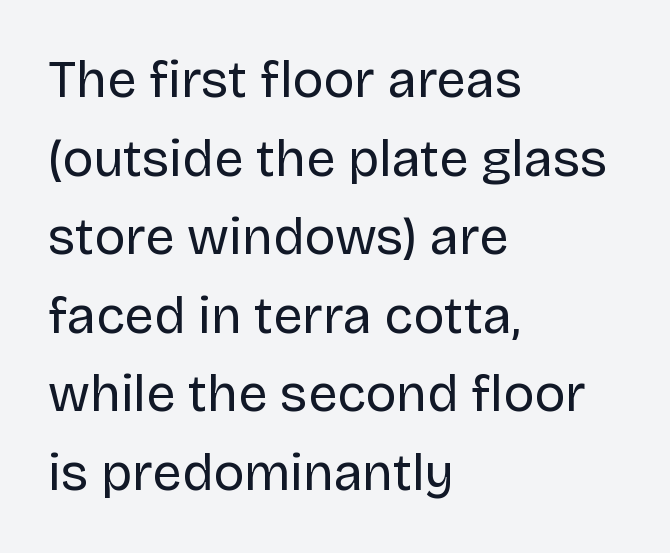
The image shows 52 px regular-weight sans-serif type, upright; set left-aligned, normal line spacing (1.51x), normal letter spacing, not underlined; low stroke contrast and a large x-height.
